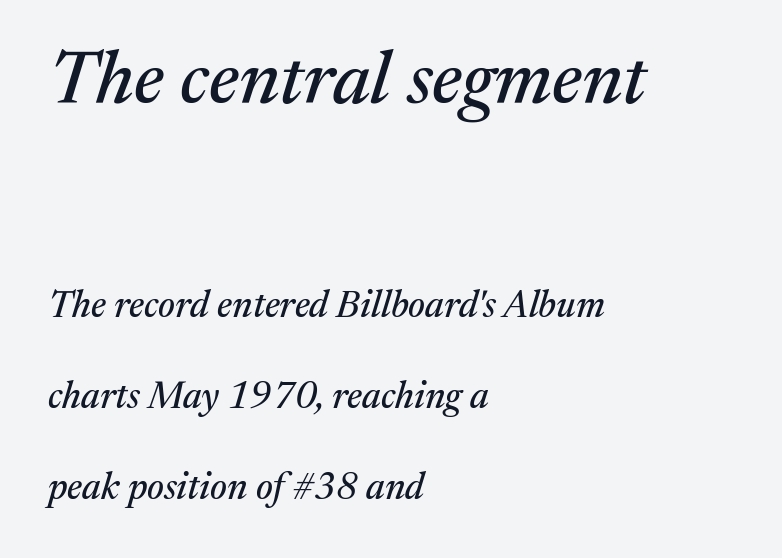
Q: Is the text italic (slanted)? A: Yes, it leans right by about 17 degrees.
Q: Is the typeface a serif or a sans-serif typeface? A: Serif.
Q: Is the text underlined? A: No.
Q: How is the paragraph aligned? A: Left-aligned.
Q: Is the spacing between letters normal or unusually wide? A: Normal.
Q: Is the spacing between lines tight, normal or loose? A: Loose.
Q: Which block of text is set in a larger size, the first (top) or the second (bottom)? A: The first (top) one.
Q: Width (condensed, normal, or wide)? A: Normal.
Q: Stroke contrast? A: Medium.
Q: x-height? A: Medium.
Q: Monospaced? A: No.
